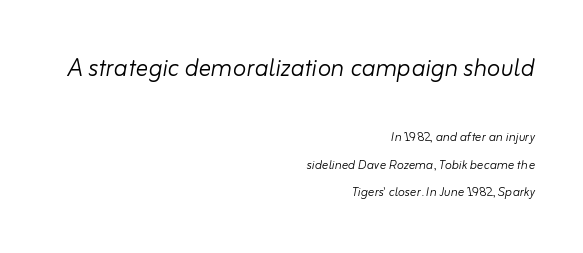
Q: Is the text bold? A: No.
Q: Is the text italic (slanted)? A: Yes, it leans right by about 10 degrees.
Q: Is the text underlined? A: No.
Q: How is the paragraph aligned? A: Right-aligned.
Q: Is the spacing between letters normal or unusually wide? A: Normal.
Q: Which block of text is set in a larger size, the first (top) or the second (bottom)? A: The first (top) one.
Q: Width (condensed, normal, or wide)? A: Normal.
Q: Stroke contrast? A: Low.
Q: x-height? A: Small.
Q: Monospaced? A: No.
